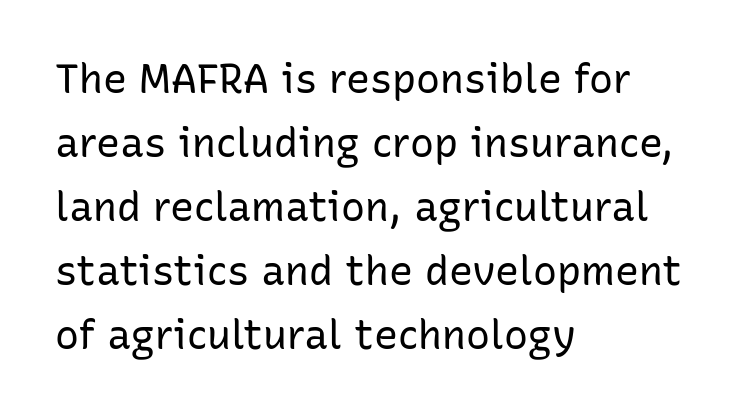
{"serif": "no", "italic": "no", "bold": "no", "weight": "regular", "width": "normal", "stroke_contrast": "low", "x_height": "medium", "monospaced": "no", "underline": "no", "align": "left", "line_spacing": "normal", "line_spacing_ratio": 1.6, "letter_spacing": "normal", "letter_spacing_em": 0.0, "glyph_px": 40}
